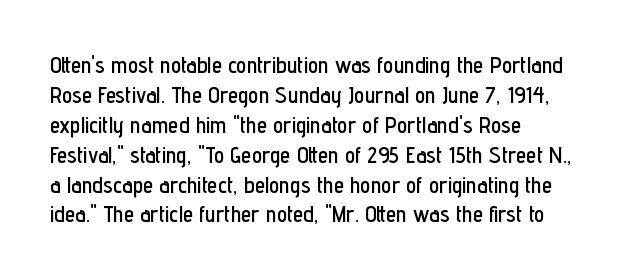
The image shows 23 px text type, upright; set left-aligned, normal line spacing (1.3x), normal letter spacing, not underlined.
